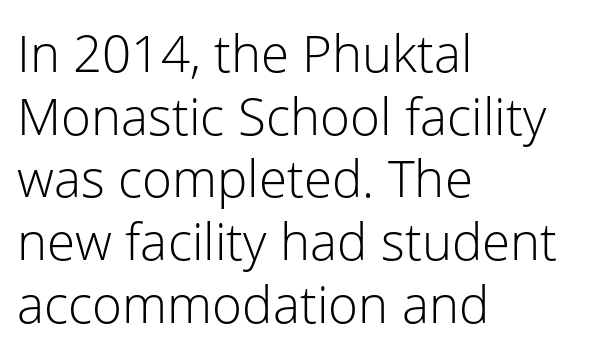
Check the space under the baseline: it is left empty. Weight class: somewhere from thin through regular. Notice how the passage keeps a crisp vertical edge on the left only. Italic: no, the glyphs are upright roman. This sample has the flowing, uneven cadence of proportional lettering.
